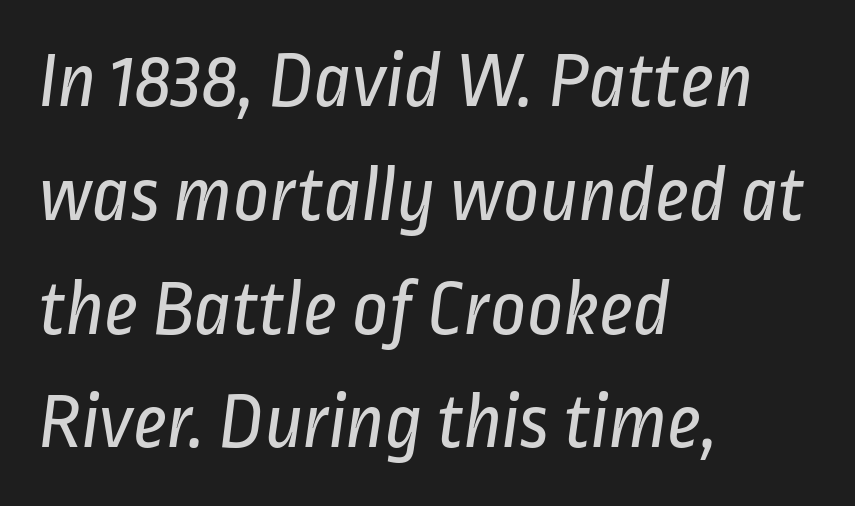
Is this a sans? Yes — the strokes have no serifs. Heaviness? Minimal to ordinary, like unemphasized prose. Rows of type keep a routine distance in the vertical direction. A typesetter would call this zero additional tracking. Plain, unruled lines of type. Where is the straight margin? On the left.
